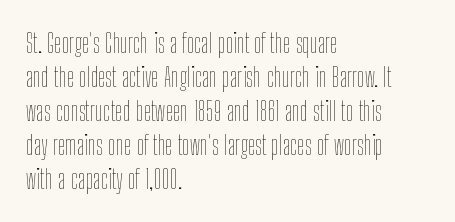
Vertically, the passage feels balanced, rows spaced as you'd expect. The strip under each line holds only bare page. Weight: in the light-to-regular range. Glyph-to-glyph distance matches everyday printed text.
